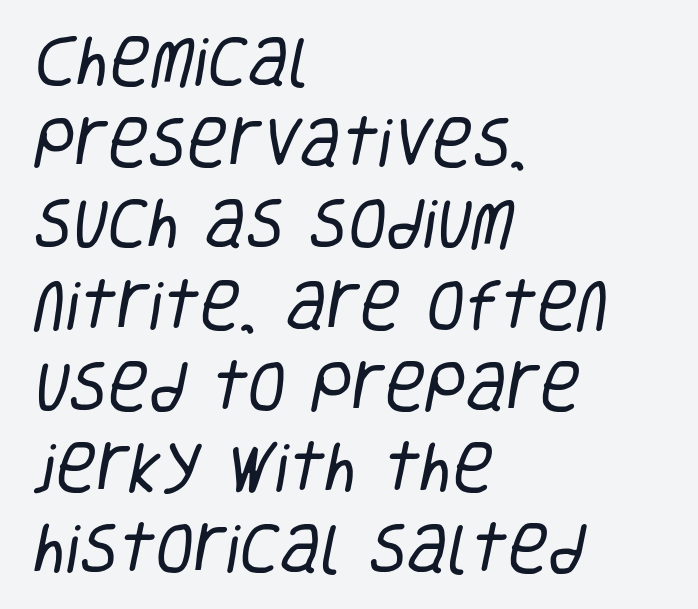
{"serif": "no", "bold": "no", "weight": "regular", "width": "condensed", "stroke_contrast": "low", "x_height": "large", "monospaced": "no", "underline": "no", "align": "left", "line_spacing": "normal", "line_spacing_ratio": 1.45, "letter_spacing": "normal", "letter_spacing_em": 0.0, "glyph_px": 56}
